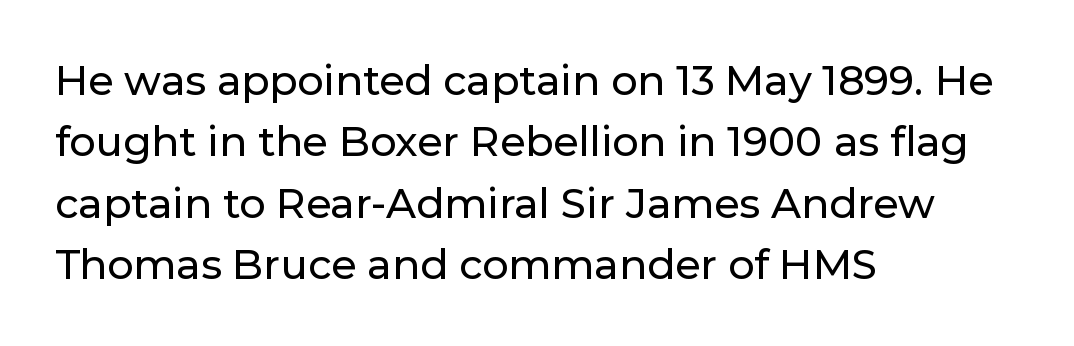
The designer left line spacing at the default. Honestly, there is no underline to notice here at all. These lines were composed using upright roman letters. Does extra space separate the letters? No, they use regular spacing. Where is the straight margin? On the left. Do the characters align in a grid? No, the font is proportional.
